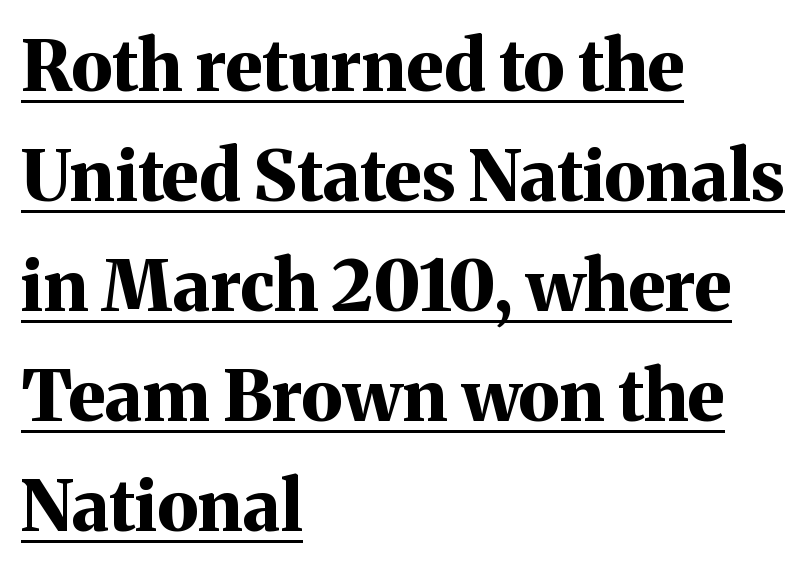
Stroke terminals: seriffed. Line starts are locked; line ends wander. Vertically, the passage feels balanced, rows spaced as you'd expect. Each glyph is drawn with heavy, bold strokes.
